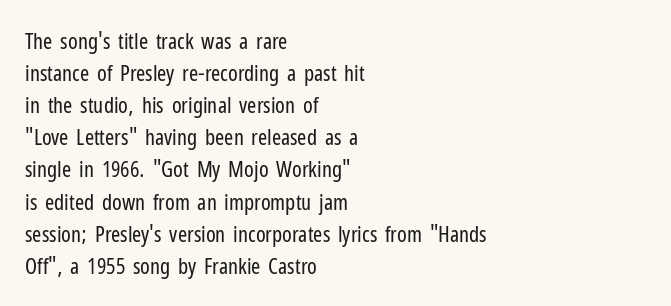
The image shows 22 px text type, upright; set left-aligned, normal line spacing (1.46x), normal letter spacing, not underlined.
